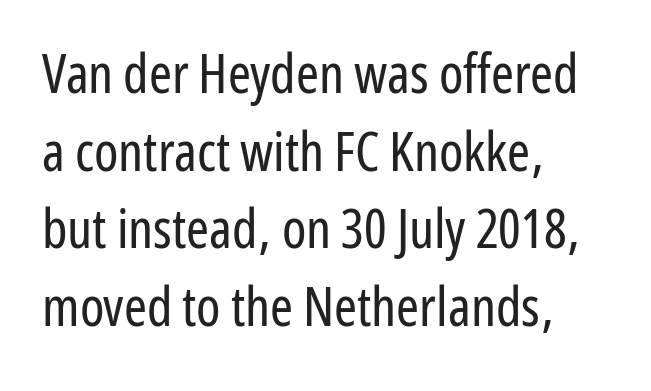
{"serif": "no", "italic": "no", "bold": "no", "weight": "regular", "width": "condensed", "stroke_contrast": "low", "x_height": "medium", "monospaced": "no", "underline": "no", "align": "left", "line_spacing": "normal", "line_spacing_ratio": 1.41, "letter_spacing": "normal", "letter_spacing_em": 0.0, "glyph_px": 55}
